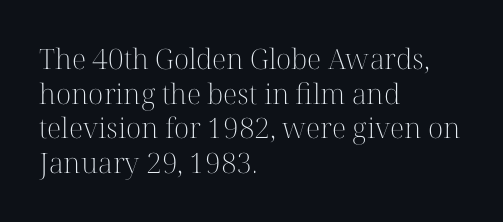
The image shows 28 px light serif type, upright; set left-aligned, line spacing 1.24x, normal letter spacing, not underlined; high stroke contrast and a medium x-height.
